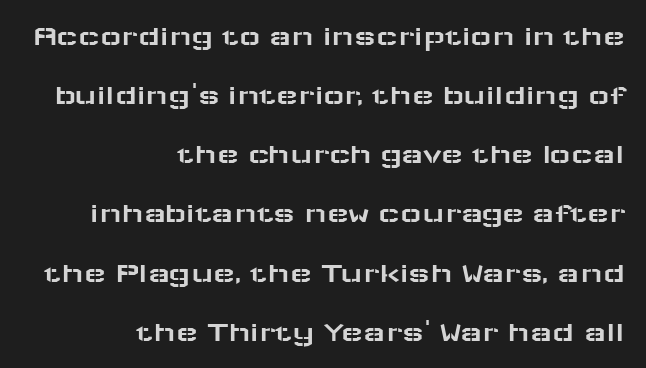
The image shows 29 px wide sans-serif type, upright; set right-aligned, loose line spacing (2.04x), normal letter spacing, not underlined; low stroke contrast and a medium x-height.
